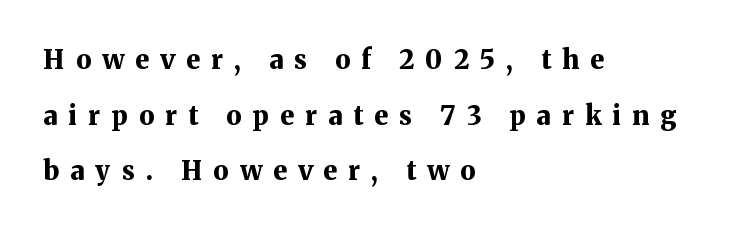
Q: Is the text bold? A: Yes.
Q: Is the text italic (slanted)? A: No, it is upright.
Q: Is the text underlined? A: No.
Q: How is the paragraph aligned? A: Left-aligned.
Q: Is the spacing between letters normal or unusually wide? A: Unusually wide.
Q: Is the spacing between lines tight, normal or loose? A: Loose.
